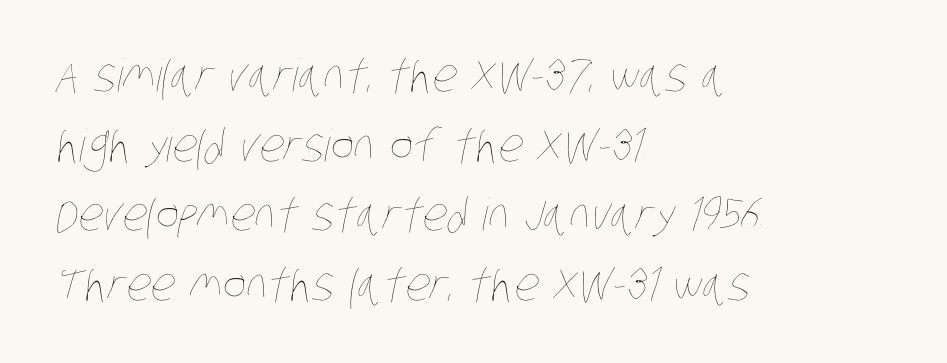
The image shows 45 px thin, condensed type; set left-aligned, normal line spacing (1.55x), normal letter spacing, not underlined; low stroke contrast and a large x-height.
